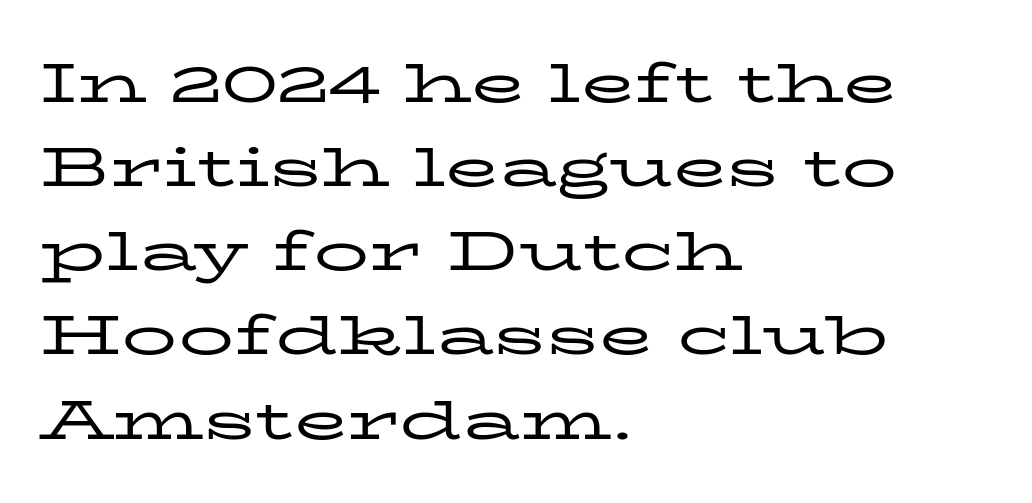
The image shows 55 px regular-weight, wide serif type, upright; set left-aligned, normal line spacing (1.53x), normal letter spacing, not underlined; low stroke contrast and a medium x-height.
